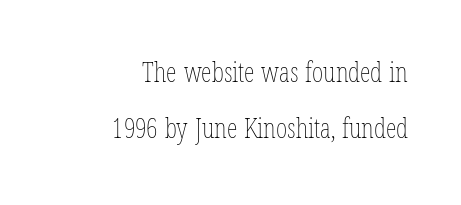
{"italic": "no", "bold": "no", "underline": "no", "align": "right", "line_spacing": "loose", "line_spacing_ratio": 2.06, "letter_spacing": "normal", "letter_spacing_em": 0.0, "glyph_px": 27}
